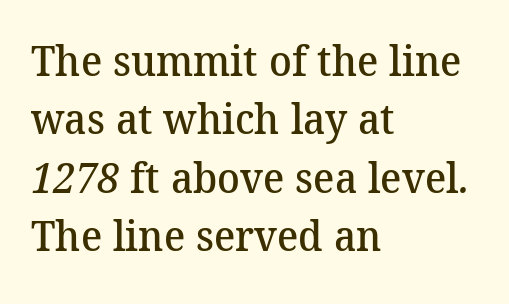
The image shows 42 px semibold serif type; set left-aligned, normal line spacing (1.39x), normal letter spacing, not underlined; medium stroke contrast and a medium x-height.
